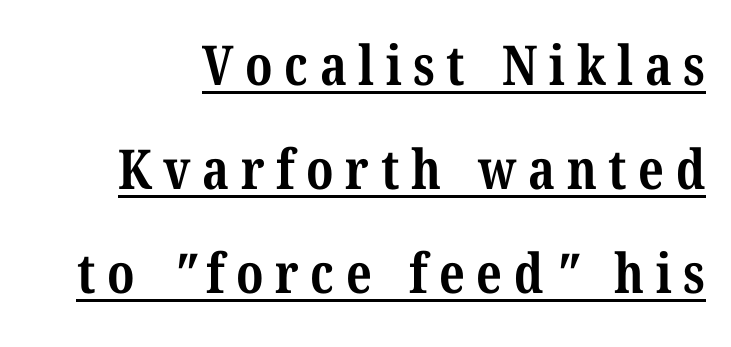
Serif or sans? Serif — the stroke terminals have little feet. Summary of weight: heavy, a full bold. Note the varied advance widths — an 'i' is clearly narrower than an 'm'. Emphasis is given by a line drawn under the lettering. Students, note that the glyphs here are deliberately spaced far apart.
